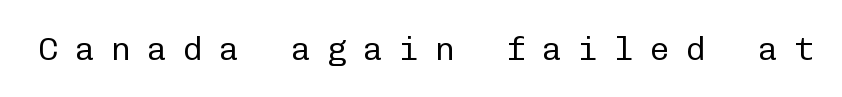
Q: Is the text bold? A: No.
Q: Is the text italic (slanted)? A: No, it is upright.
Q: Is the typeface a serif or a sans-serif typeface? A: Sans-serif.
Q: Is the text underlined? A: No.
Q: Is the spacing between letters normal or unusually wide? A: Unusually wide.
Q: Width (condensed, normal, or wide)? A: Normal.
Q: Stroke contrast? A: Low.
Q: x-height? A: Medium.
Q: Monospaced? A: Yes.
